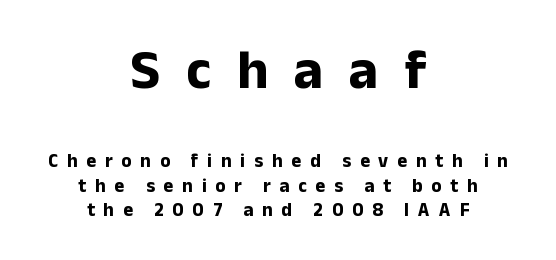
Q: Is the text bold? A: Yes.
Q: Is the text italic (slanted)? A: No, it is upright.
Q: Is the typeface a serif or a sans-serif typeface? A: Sans-serif.
Q: Is the text underlined? A: No.
Q: How is the paragraph aligned? A: Centered.
Q: Is the spacing between letters normal or unusually wide? A: Unusually wide.
Q: Is the spacing between lines tight, normal or loose? A: Normal.
Q: Which block of text is set in a larger size, the first (top) or the second (bottom)? A: The first (top) one.
Q: Width (condensed, normal, or wide)? A: Normal.
Q: Stroke contrast? A: Low.
Q: x-height? A: Medium.
Q: Monospaced? A: No.
